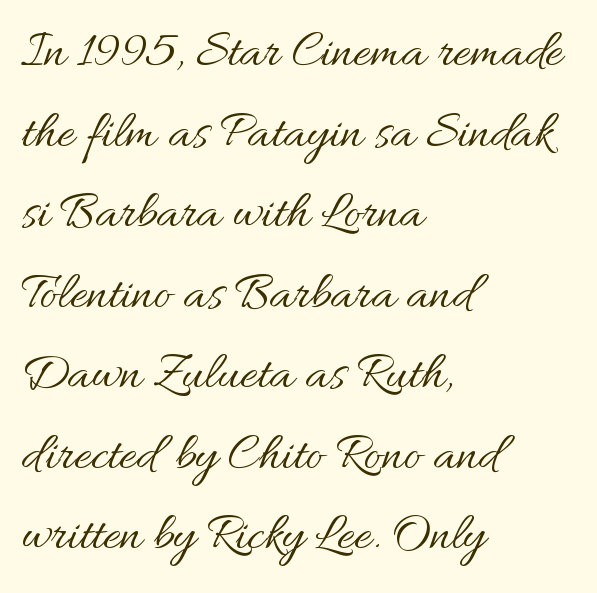
The image shows 53 px regular-weight type; set left-aligned, normal line spacing (1.52x), normal letter spacing, not underlined; medium stroke contrast and a small x-height.
